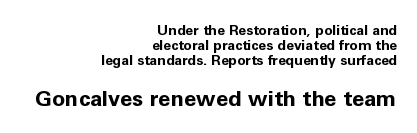
Casual observation: everything's shoved over to the right. Stroke thickness is high; the sample reads as a true bold. No word sits above an underline. Whoever set this made the second block the dominant, larger element. No italicization has been applied; the sample stays upright.
